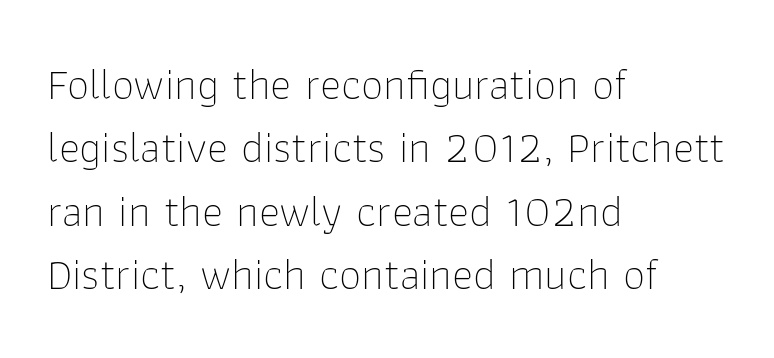
Q: Is the text bold? A: No.
Q: Is the text italic (slanted)? A: No, it is upright.
Q: Is the typeface a serif or a sans-serif typeface? A: Sans-serif.
Q: Is the text underlined? A: No.
Q: How is the paragraph aligned? A: Left-aligned.
Q: Is the spacing between letters normal or unusually wide? A: Normal.
Q: Is the spacing between lines tight, normal or loose? A: Normal.
Q: Width (condensed, normal, or wide)? A: Normal.
Q: Stroke contrast? A: Low.
Q: x-height? A: Medium.
Q: Monospaced? A: No.
